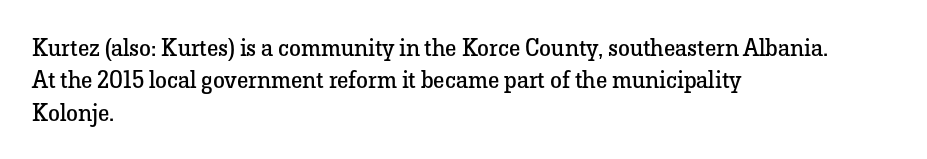
The typesetter chose a ragged-right arrangement here. In terms of letterspacing, this is plain default setting. Descenders hang freely into open space. A typesetter would call this leading conventional body-copy spacing. Stems and bowls with no extra thickness — not bold.
